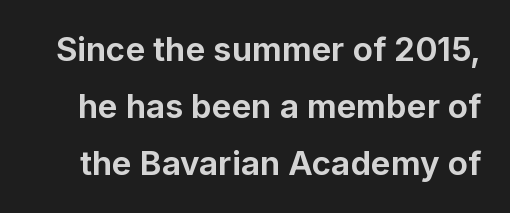
{"serif": "no", "italic": "no", "bold": "yes", "weight": "bold", "width": "normal", "stroke_contrast": "low", "x_height": "medium", "monospaced": "no", "underline": "no", "line_spacing_ratio": 1.73, "letter_spacing": "normal", "letter_spacing_em": 0.0, "glyph_px": 33}
